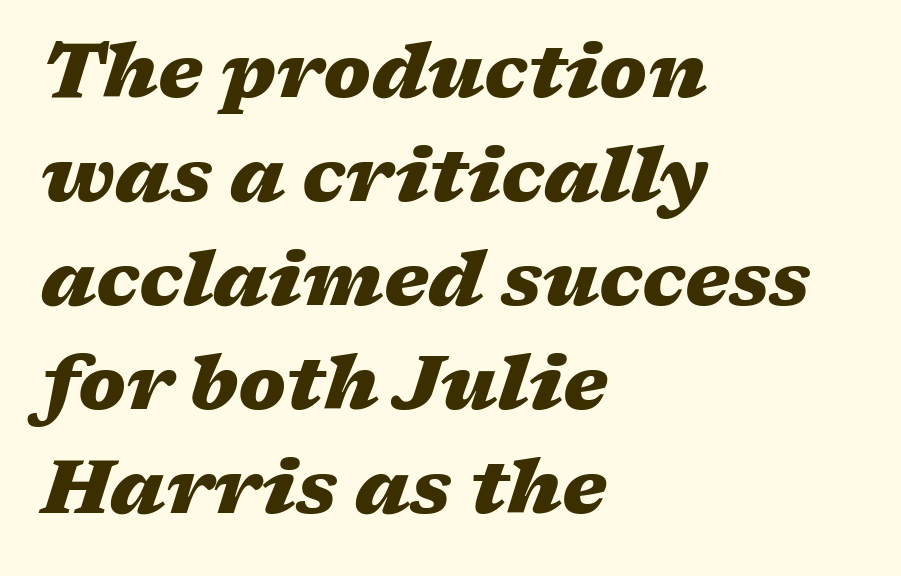
{"italic": "yes", "lean": "right", "slant_degrees": 17, "bold": "yes", "weight": "heavy", "width": "wide", "stroke_contrast": "medium", "x_height": "medium", "monospaced": "no", "underline": "no", "align": "left", "line_spacing": "normal", "line_spacing_ratio": 1.37, "letter_spacing": "normal", "letter_spacing_em": 0.0, "glyph_px": 76}
